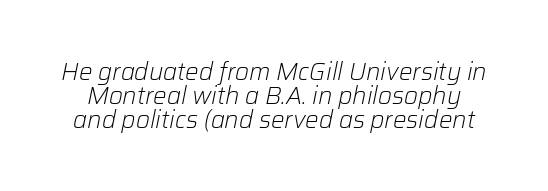
Emphasis-style slanted type is in use. Look at the tracking — it's just the regular setting, nothing added. What's the leading like? Squeezed, with rows nearly overlapping. The strip under each line holds only bare page. Stem width sits at or under what a default text font uses.
